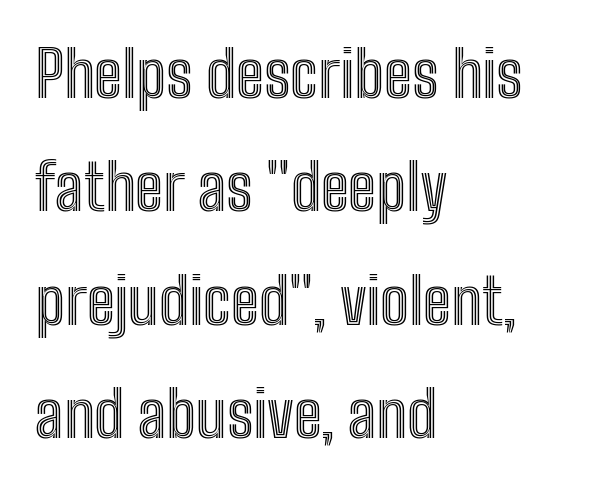
One-word summary of the alignment: left. Decoration check: the copy has no underline. This sample uses an upright cut, with every glyph sitting square on the baseline. The letters advance in unequal steps, a hallmark of proportional type. Default kerning and tracking; the words read as compact shapes.
